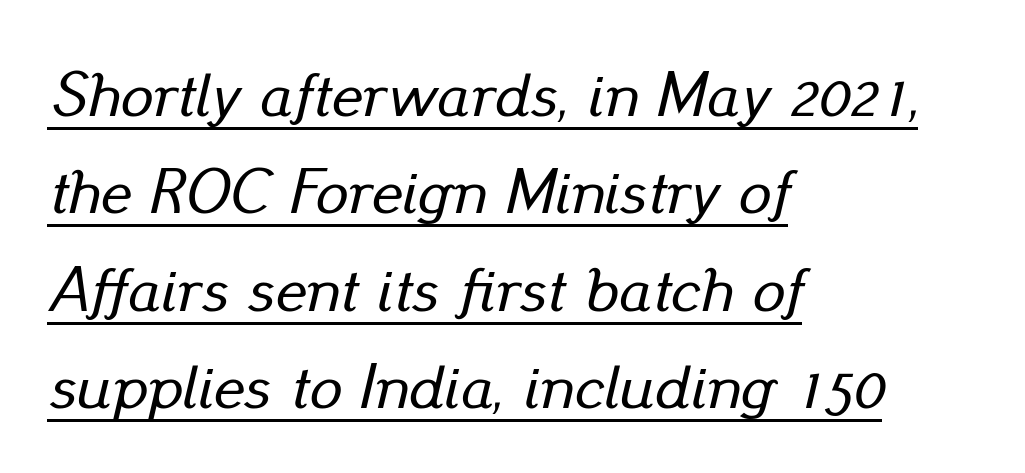
{"italic": "yes", "lean": "right", "slant_degrees": 13, "width": "normal", "stroke_contrast": "low", "x_height": "small", "monospaced": "no", "underline": "yes", "align": "left", "line_spacing": "normal", "line_spacing_ratio": 1.5, "letter_spacing": "normal", "letter_spacing_em": 0.0, "glyph_px": 65}
